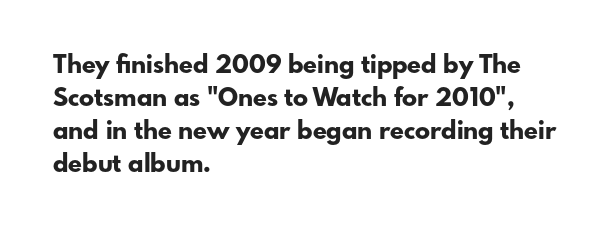
A full-strength bold gives these letters their thick strokes. The gaps between neighbouring characters are ordinary and unremarkable. The lines sit at an ordinary, default distance from one another. Descender tails drop into unmarked territory.
